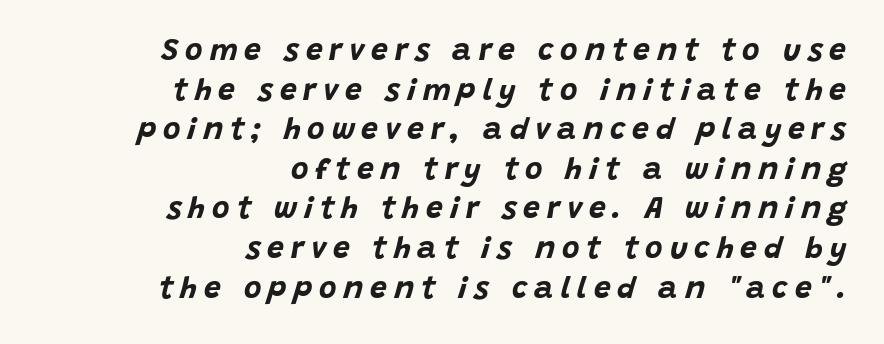
Is the block centered? No — it sits flush against the right margin. Quick note: interline space is typical. The glyphs are unaccompanied by any horizontal stroke below them. It's the slanting kind of type.
